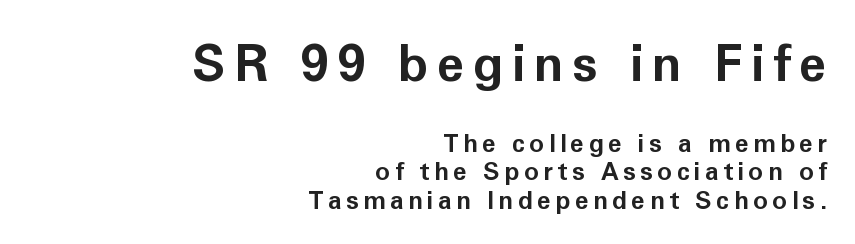
Size contrast runs from large at the top to small at the bottom. You can tell from the bare stems that sans-serif type was used. This is the regular roman posture of the typeface. Compared with a flush-left layout, this one pins lines to the opposite, right side.
